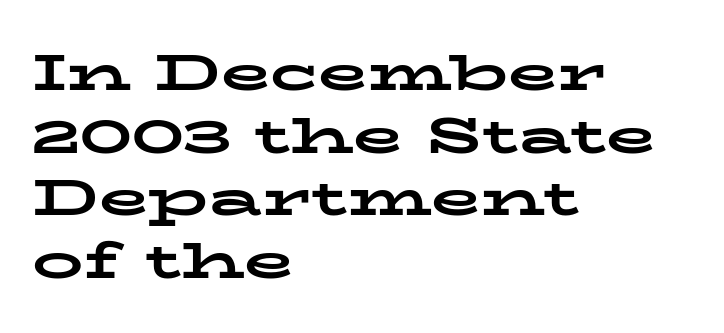
{"serif": "yes", "italic": "no", "bold": "yes", "weight": "bold", "width": "wide", "stroke_contrast": "low", "x_height": "medium", "monospaced": "no", "underline": "no", "align": "left", "line_spacing_ratio": 1.23, "letter_spacing": "normal", "letter_spacing_em": 0.0, "glyph_px": 51}
